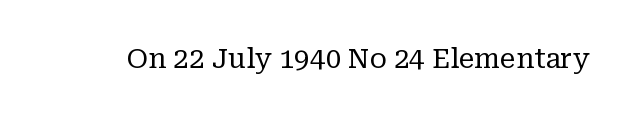
The image shows 28 px regular-weight serif type, upright; set normal letter spacing, not underlined; low stroke contrast and a medium x-height.
